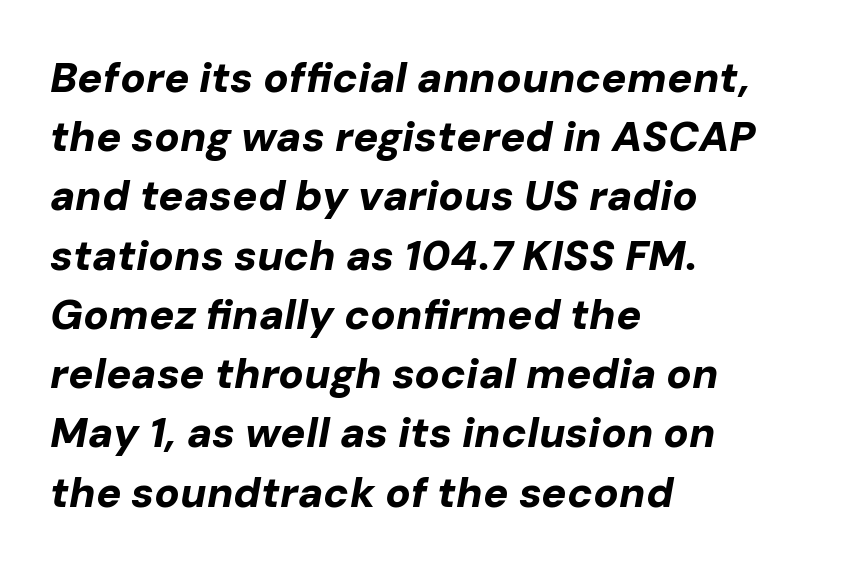
The image shows 42 px bold type, italic (leaning right); set left-aligned, normal line spacing (1.41x), normal letter spacing, not underlined; low stroke contrast and a medium x-height.
